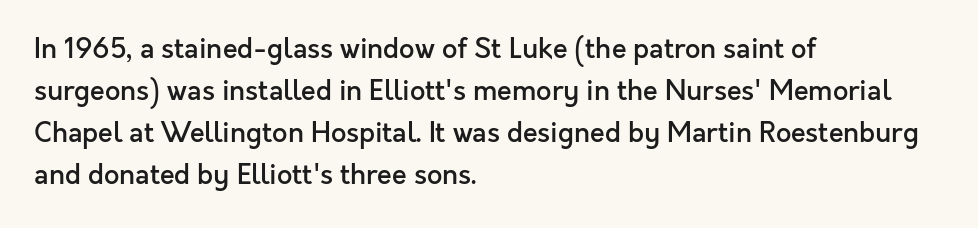
Q: Is the text bold? A: Semi-bold.
Q: Is the text italic (slanted)? A: No, it is upright.
Q: Is the text underlined? A: No.
Q: How is the paragraph aligned? A: Left-aligned.
Q: Is the spacing between letters normal or unusually wide? A: Normal.
Q: Is the spacing between lines tight, normal or loose? A: Normal.
